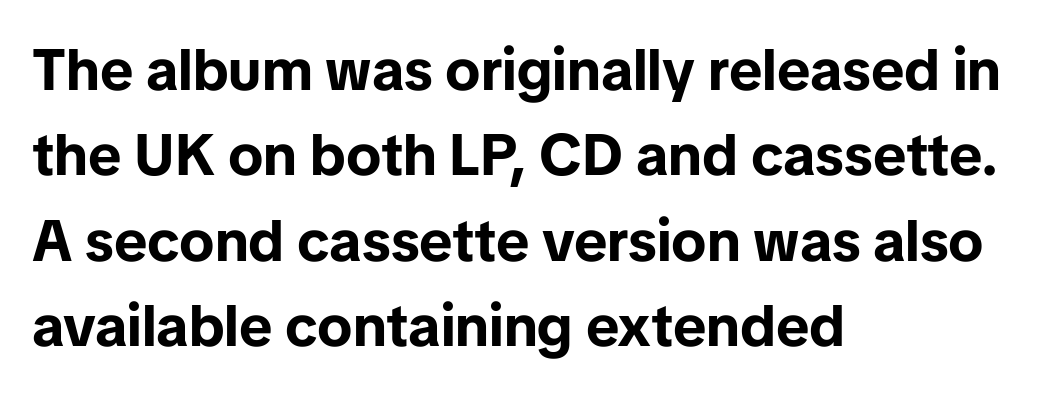
{"serif": "no", "italic": "no", "bold": "yes", "weight": "bold", "width": "normal", "stroke_contrast": "low", "x_height": "medium", "monospaced": "no", "underline": "no", "align": "left", "line_spacing": "normal", "line_spacing_ratio": 1.47, "letter_spacing": "normal", "letter_spacing_em": 0.0, "glyph_px": 58}
